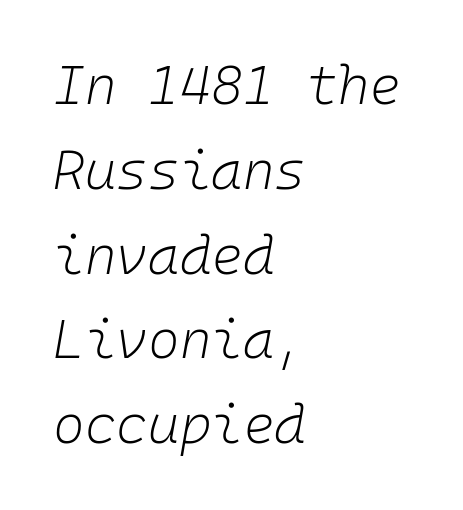
{"italic": "yes", "lean": "right", "slant_degrees": 10, "bold": "no", "weight": "light", "width": "normal", "stroke_contrast": "low", "x_height": "medium", "monospaced": "yes", "underline": "no", "align": "left", "line_spacing": "normal", "line_spacing_ratio": 1.57, "letter_spacing": "normal", "letter_spacing_em": 0.0, "glyph_px": 54}
